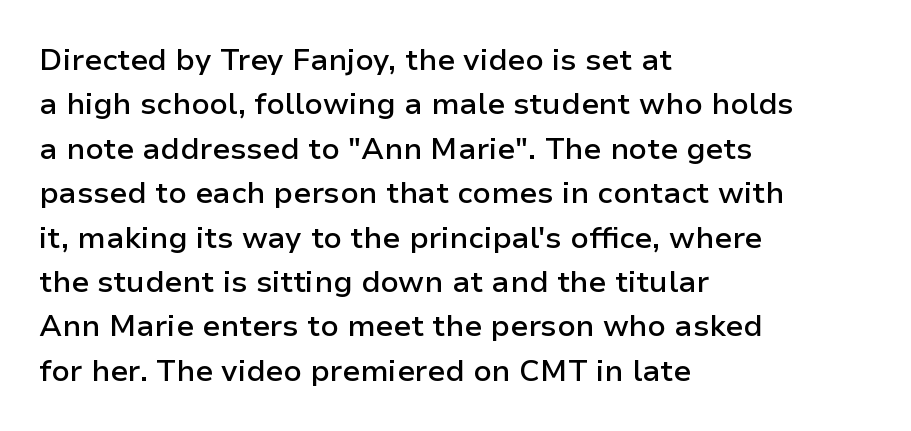
The image shows 30 px semibold sans-serif type, upright; set left-aligned, normal line spacing (1.48x), normal letter spacing, not underlined; low stroke contrast and a medium x-height.
